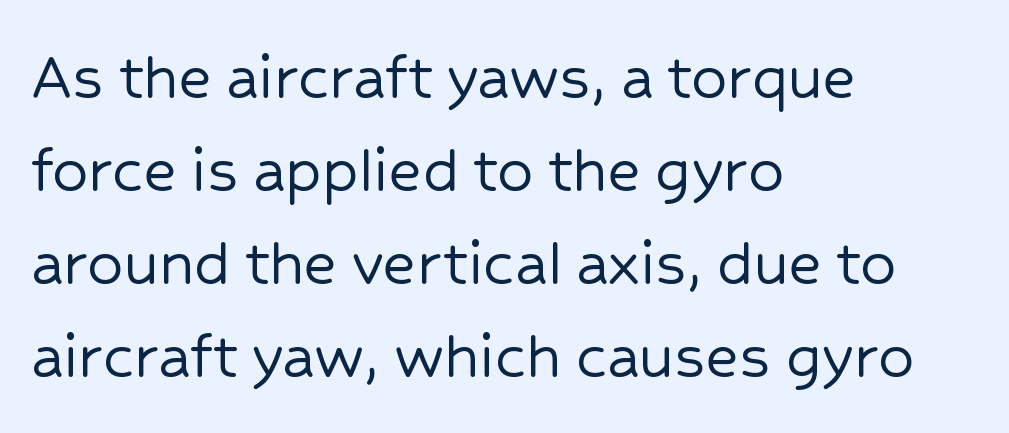
Q: Is the text italic (slanted)? A: No, it is upright.
Q: Is the typeface a serif or a sans-serif typeface? A: Sans-serif.
Q: Is the text underlined? A: No.
Q: How is the paragraph aligned? A: Left-aligned.
Q: Is the spacing between letters normal or unusually wide? A: Normal.
Q: Is the spacing between lines tight, normal or loose? A: Normal.
Q: Width (condensed, normal, or wide)? A: Normal.
Q: Stroke contrast? A: Low.
Q: x-height? A: Medium.
Q: Monospaced? A: No.
